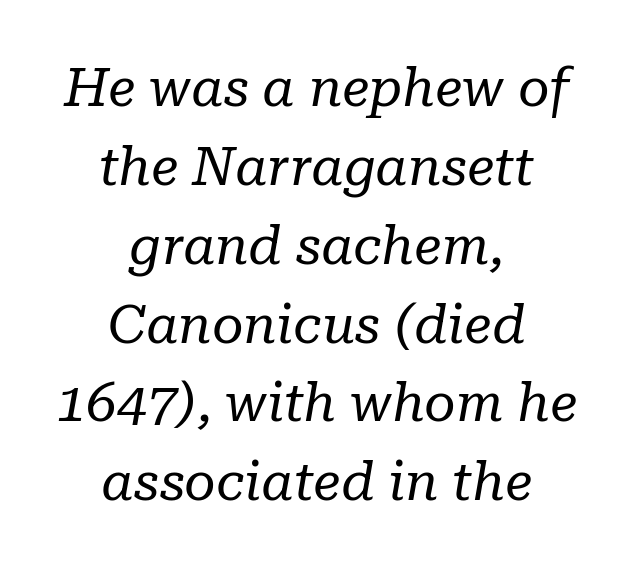
The font family rendered here belongs to the serif group. Observe the lean: these are italic letterforms. The setting favours the middle, as headings and verse often do. Normally led — the rows are evenly, conventionally spaced. The face used here is proportionally spaced, like ordinary book or web type.
